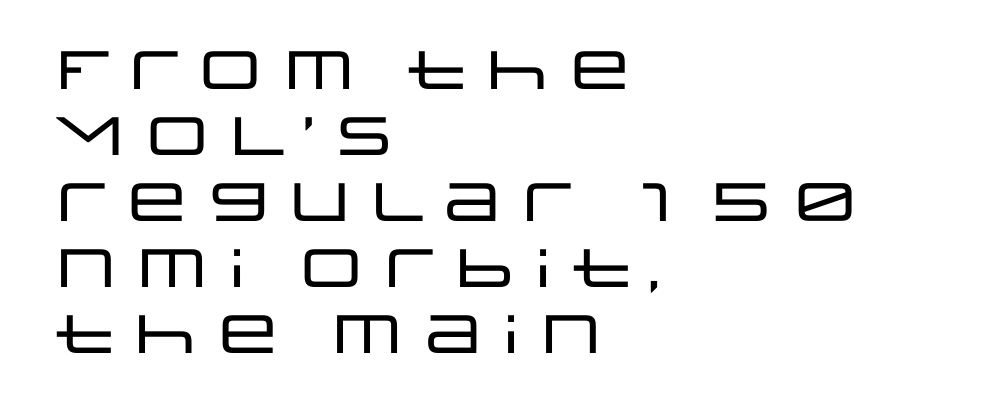
The image shows 54 px wide sans-serif type, upright; set left-aligned, line spacing 1.22x, normal letter spacing, not underlined; low stroke contrast and a large x-height.
